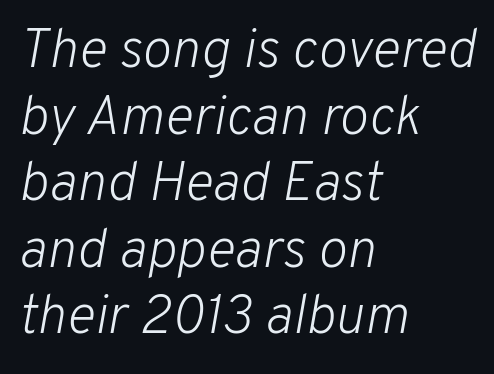
Q: Is the text bold? A: No.
Q: Is the text italic (slanted)? A: Yes, it leans right by about 10 degrees.
Q: Is the text underlined? A: No.
Q: How is the paragraph aligned? A: Left-aligned.
Q: Is the spacing between letters normal or unusually wide? A: Normal.
Q: Width (condensed, normal, or wide)? A: Normal.
Q: Stroke contrast? A: Low.
Q: x-height? A: Medium.
Q: Monospaced? A: No.
